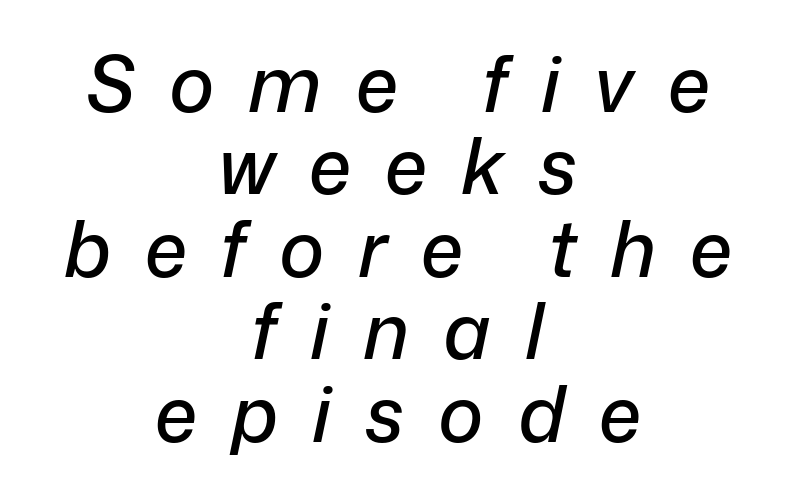
The image shows 77 px text type, italic (leaning right); set centered, tight line spacing (1.07x), unusually wide letter spacing (+0.44 em), not underlined; low stroke contrast and a medium x-height.
